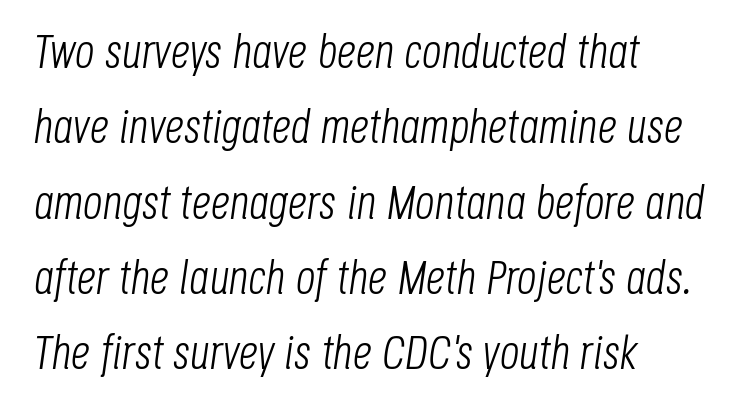
One glance says typical: line gaps are just what's usual. Stroke thickness stays within the range of a standard reading face or lighter. Think of a printed novel: that variable character pitch is what you see here. The foot of each line stays bare and open. Observe the ordinary spacing: letters are neighbours, not strangers. The font's italic variant was chosen for this text.
